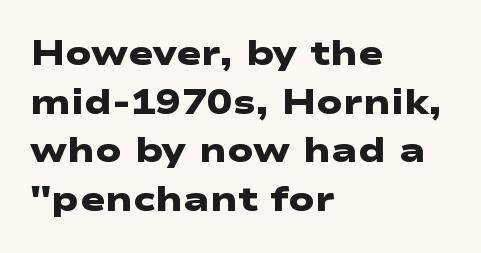
Q: Is the text bold? A: Yes.
Q: Is the typeface a serif or a sans-serif typeface? A: Sans-serif.
Q: Is the text underlined? A: No.
Q: How is the paragraph aligned? A: Left-aligned.
Q: Is the spacing between letters normal or unusually wide? A: Normal.
Q: Is the spacing between lines tight, normal or loose? A: Normal.
Q: Width (condensed, normal, or wide)? A: Wide.
Q: Stroke contrast? A: Low.
Q: x-height? A: Medium.
Q: Monospaced? A: No.
